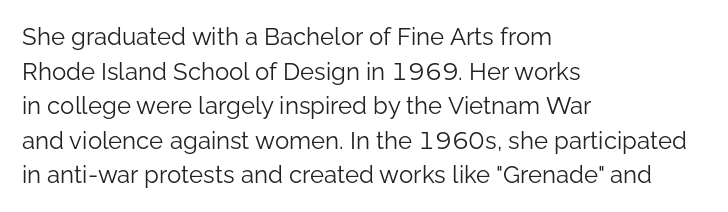
Q: Is the text bold? A: No.
Q: Is the text italic (slanted)? A: No, it is upright.
Q: Is the text underlined? A: No.
Q: How is the paragraph aligned? A: Left-aligned.
Q: Is the spacing between letters normal or unusually wide? A: Normal.
Q: Is the spacing between lines tight, normal or loose? A: Normal.
